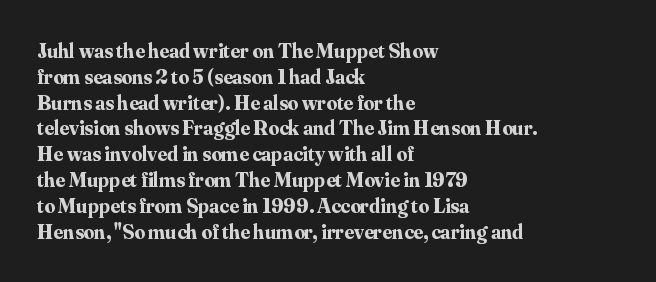
The image shows 21 px bold type, upright; set left-aligned, line spacing 1.23x, normal letter spacing, not underlined.
